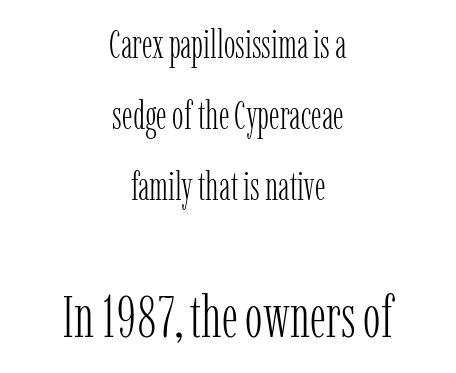
{"serif": "yes", "italic": "no", "bold": "no", "weight": "light", "width": "condensed", "stroke_contrast": "low", "x_height": "medium", "monospaced": "no", "underline": "no", "align": "center", "line_spacing_ratio": 1.82, "letter_spacing": "normal", "letter_spacing_em": 0.0, "larger_block": "second", "size_ratio": 1.51, "glyph_px": 59}
